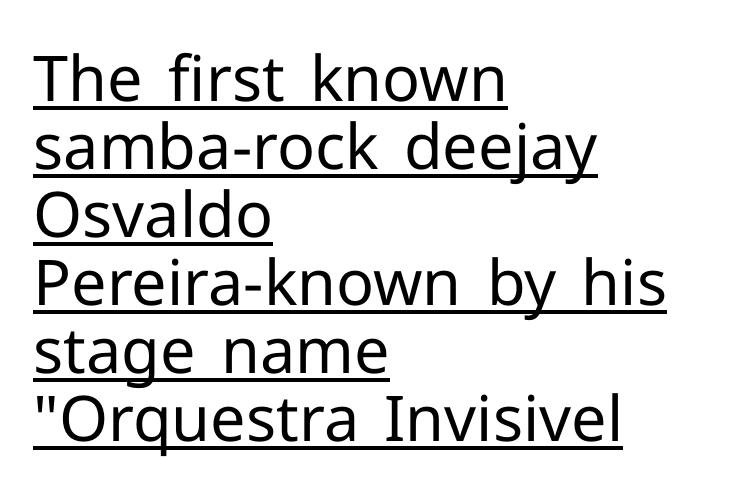
Q: Is the text bold? A: No.
Q: Is the text italic (slanted)? A: No, it is upright.
Q: Is the typeface a serif or a sans-serif typeface? A: Sans-serif.
Q: Is the text underlined? A: Yes.
Q: How is the paragraph aligned? A: Left-aligned.
Q: Is the spacing between letters normal or unusually wide? A: Normal.
Q: Is the spacing between lines tight, normal or loose? A: Tight.
Q: Width (condensed, normal, or wide)? A: Normal.
Q: Stroke contrast? A: Low.
Q: x-height? A: Medium.
Q: Monospaced? A: No.
